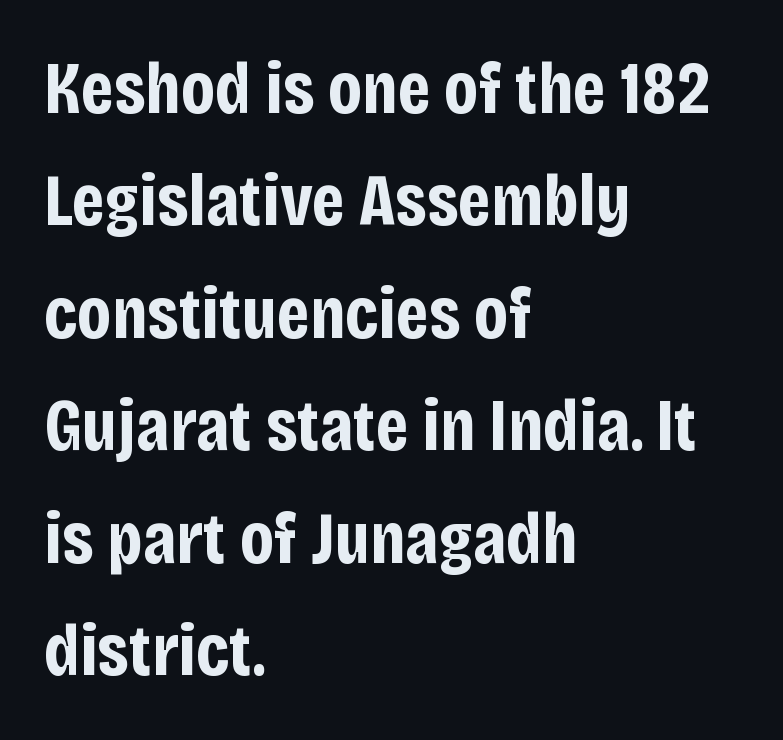
{"serif": "no", "italic": "no", "bold": "yes", "weight": "bold", "width": "condensed", "stroke_contrast": "low", "x_height": "large", "monospaced": "no", "underline": "no", "align": "left", "line_spacing": "normal", "line_spacing_ratio": 1.52, "letter_spacing": "normal", "letter_spacing_em": 0.0, "glyph_px": 74}
